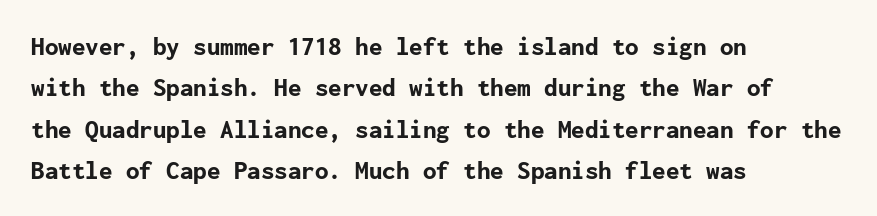
This block has exactly the height ordinary leading produces. The letterforms sit shoulder to shoulder at normal distance. On the weight axis this lands at bold, roughly 700. Line beginnings align vertically; line endings do not. A roman cut, with each character standing at attention.
